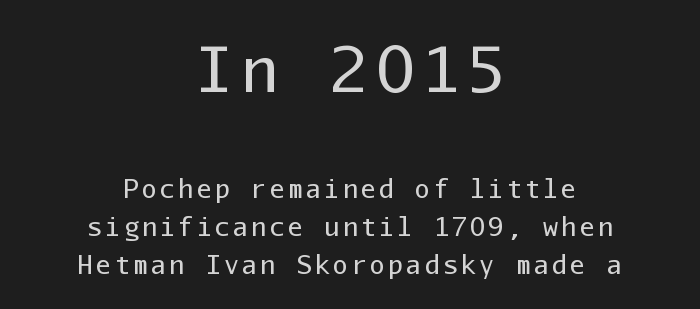
Just letters on the line, the space beneath them empty. A normal amount of white space separates one row of letters from the next. Nothing sits at the stroke ends, so this counts as sans-serif. No italicization has been applied; the sample stays upright. The passage shown begins with its larger block and ends with its smaller one.
